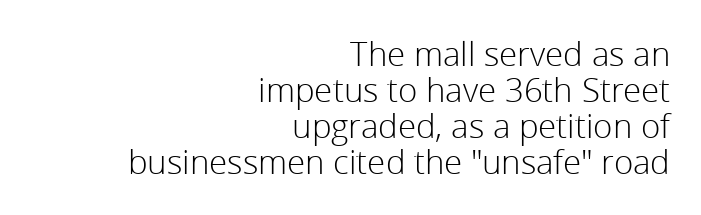
Q: Is the text bold? A: No.
Q: Is the text italic (slanted)? A: No, it is upright.
Q: Is the typeface a serif or a sans-serif typeface? A: Sans-serif.
Q: Is the text underlined? A: No.
Q: How is the paragraph aligned? A: Right-aligned.
Q: Is the spacing between letters normal or unusually wide? A: Normal.
Q: Is the spacing between lines tight, normal or loose? A: Tight.
Q: Width (condensed, normal, or wide)? A: Normal.
Q: Stroke contrast? A: Low.
Q: x-height? A: Medium.
Q: Monospaced? A: No.
